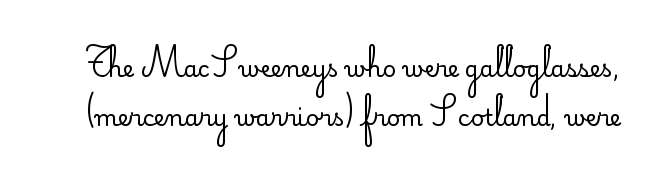
{"italic": "no", "bold": "no", "underline": "no", "line_spacing": "loose", "line_spacing_ratio": 2.15, "letter_spacing": "normal", "letter_spacing_em": 0.0, "glyph_px": 23}
